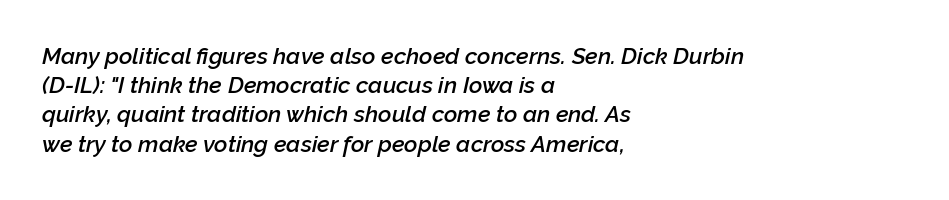
The image shows 23 px text type, italic (leaning right); set left-aligned, normal line spacing (1.27x), normal letter spacing, not underlined.
